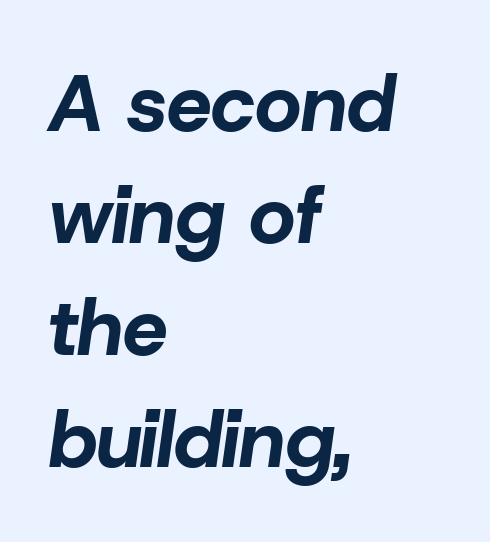
A typesetter would call this zero additional tracking. The passage shown leans; its letterforms are oblique. Typographic density is high because the face is bold. You could not count columns in this text — the font is proportionally spaced. Any mark beneath the type? The region is blank.
